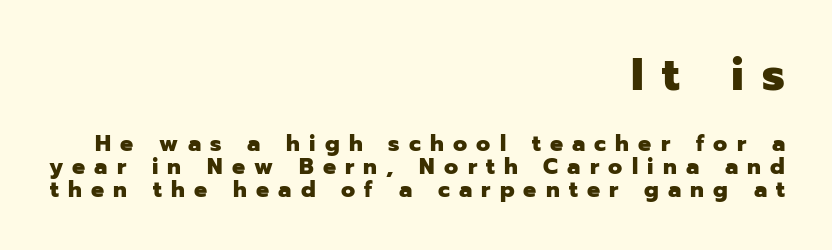
Q: Is the text bold? A: Yes.
Q: Is the text italic (slanted)? A: No, it is upright.
Q: Is the typeface a serif or a sans-serif typeface? A: Sans-serif.
Q: Is the text underlined? A: No.
Q: How is the paragraph aligned? A: Right-aligned.
Q: Is the spacing between letters normal or unusually wide? A: Unusually wide.
Q: Is the spacing between lines tight, normal or loose? A: Tight.
Q: Which block of text is set in a larger size, the first (top) or the second (bottom)? A: The first (top) one.
Q: Width (condensed, normal, or wide)? A: Normal.
Q: Stroke contrast? A: Low.
Q: x-height? A: Medium.
Q: Monospaced? A: No.
